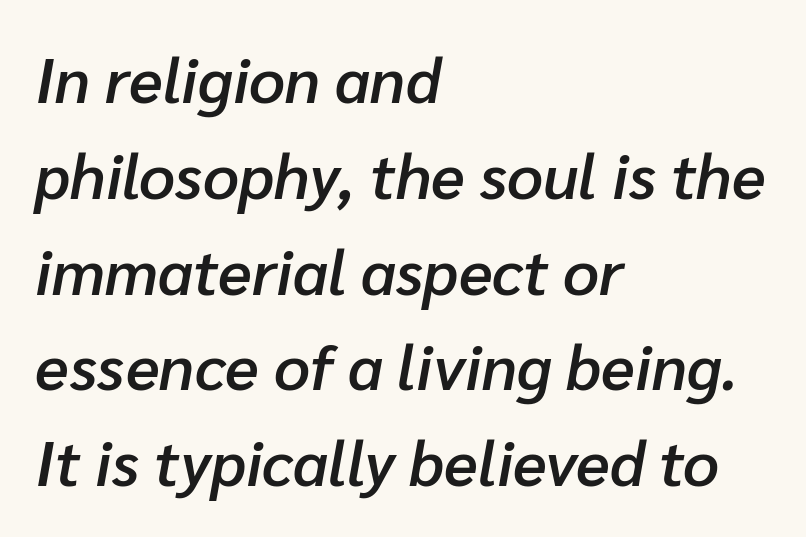
Q: Is the text bold? A: Semi-bold.
Q: Is the text italic (slanted)? A: Yes, it leans right by about 10 degrees.
Q: Is the text underlined? A: No.
Q: How is the paragraph aligned? A: Left-aligned.
Q: Is the spacing between letters normal or unusually wide? A: Normal.
Q: Is the spacing between lines tight, normal or loose? A: Normal.
Q: Width (condensed, normal, or wide)? A: Normal.
Q: Stroke contrast? A: Low.
Q: x-height? A: Medium.
Q: Monospaced? A: No.
